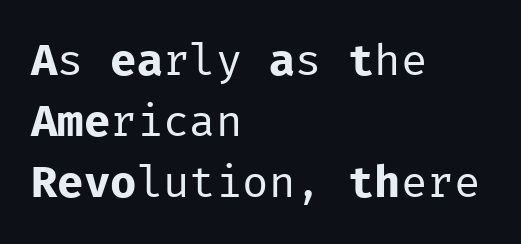
Q: Is the text bold? A: No.
Q: Is the text italic (slanted)? A: No, it is upright.
Q: Is the typeface a serif or a sans-serif typeface? A: Sans-serif.
Q: Is the text underlined? A: No.
Q: How is the paragraph aligned? A: Left-aligned.
Q: Is the spacing between letters normal or unusually wide? A: Normal.
Q: Is the spacing between lines tight, normal or loose? A: Normal.
Q: Width (condensed, normal, or wide)? A: Normal.
Q: Stroke contrast? A: Low.
Q: x-height? A: Medium.
Q: Monospaced? A: Yes.
